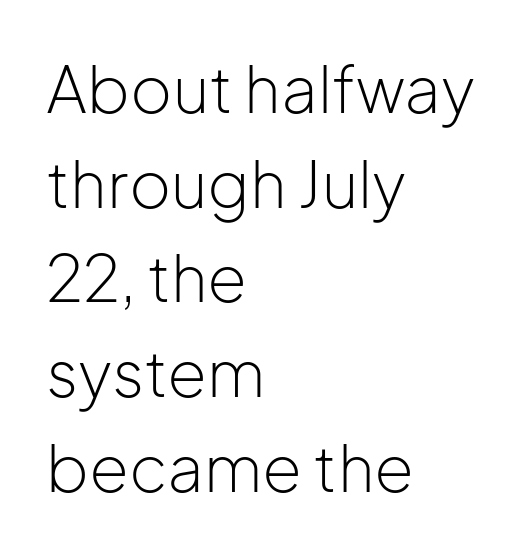
The string is rendered with underlining switched off. The passage is arranged the way most books set body copy — flush left. The letters advance in unequal steps, a hallmark of proportional type. Default kerning and tracking; the words read as compact shapes.
